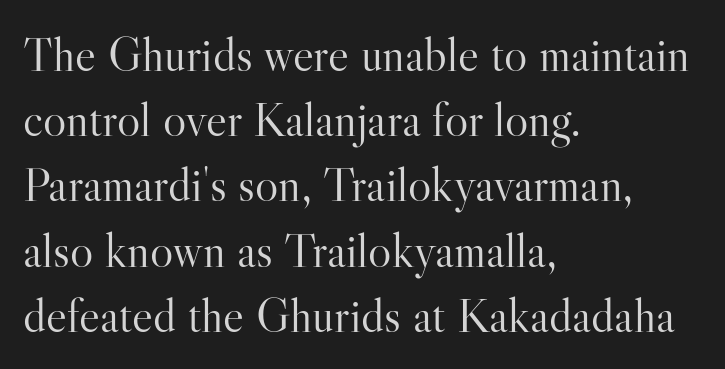
Is this a fixed-width face? No — the glyphs have proportional, varying widths. Typeset ragged right — the left edge is the straight one. No chunkiness to these letters — they're not bold. The characters display serif detailing at their extremities. Plain, unruled lines of type.
